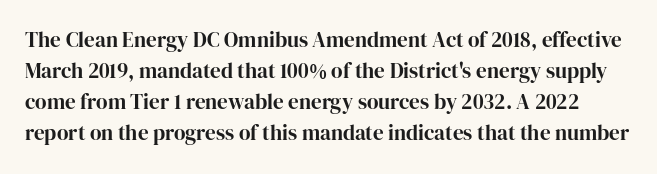
Ascenders rise straight up at ninety degrees. The rendering keeps characters at their native spacing. Regarding leading, the lines here are spaced in the standard way. Just letters on the line, the space beneath them empty.
